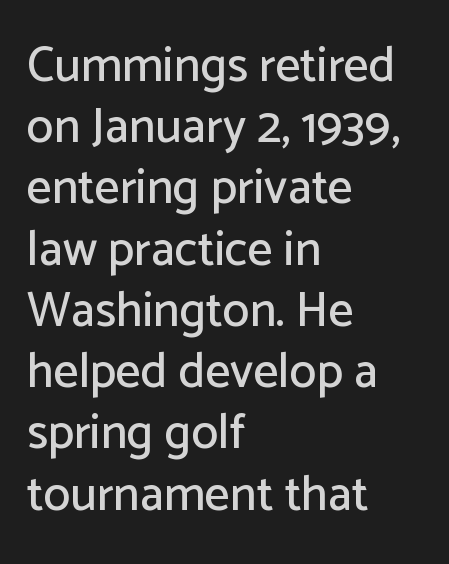
The image shows 49 px sans-serif type, upright; set left-aligned, normal line spacing (1.25x), normal letter spacing, not underlined; low stroke contrast and a medium x-height.
